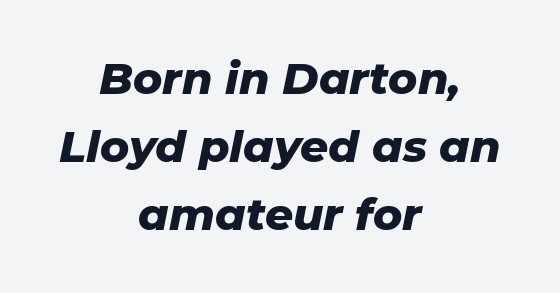
{"italic": "yes", "lean": "right", "slant_degrees": 11, "bold": "yes", "weight": "heavy", "width": "normal", "stroke_contrast": "low", "x_height": "medium", "monospaced": "no", "underline": "no", "align": "center", "line_spacing": "normal", "line_spacing_ratio": 1.54, "letter_spacing": "normal", "letter_spacing_em": 0.0, "glyph_px": 44}
